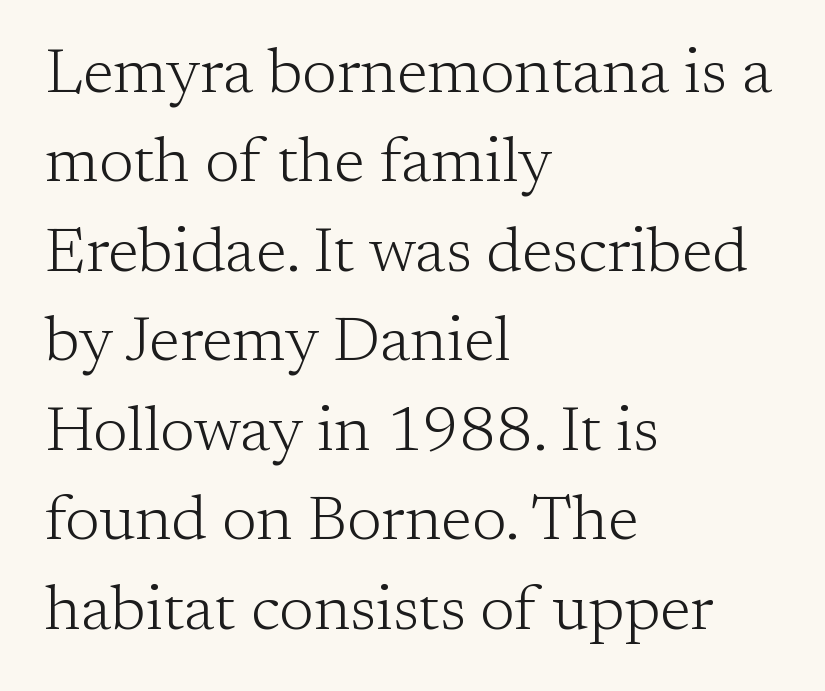
{"serif": "yes", "italic": "no", "bold": "no", "weight": "light", "width": "normal", "stroke_contrast": "low", "x_height": "medium", "monospaced": "no", "underline": "no", "align": "left", "line_spacing": "normal", "line_spacing_ratio": 1.42, "letter_spacing": "normal", "letter_spacing_em": 0.0, "glyph_px": 63}
